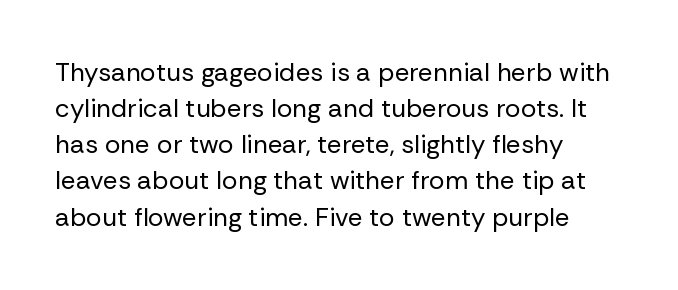
The image shows 26 px text type, upright; set left-aligned, normal line spacing (1.39x), normal letter spacing, not underlined.
